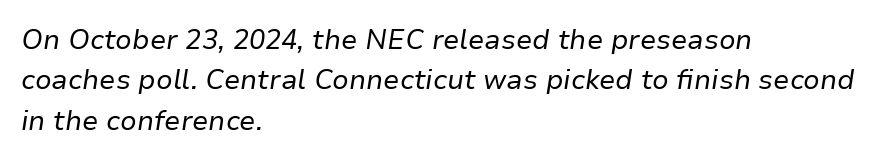
The image shows 27 px text type, italic (leaning right); set left-aligned, normal line spacing (1.5x), normal letter spacing, not underlined.
